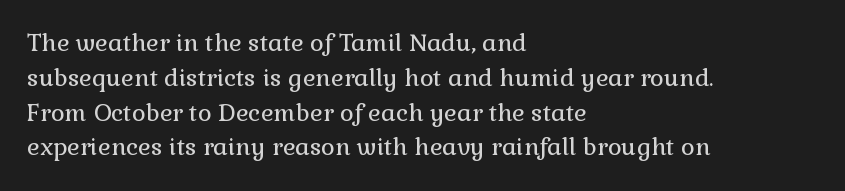
{"italic": "no", "bold": "no", "underline": "no", "align": "left", "line_spacing": "normal", "line_spacing_ratio": 1.45, "letter_spacing": "normal", "letter_spacing_em": 0.0, "glyph_px": 24}
